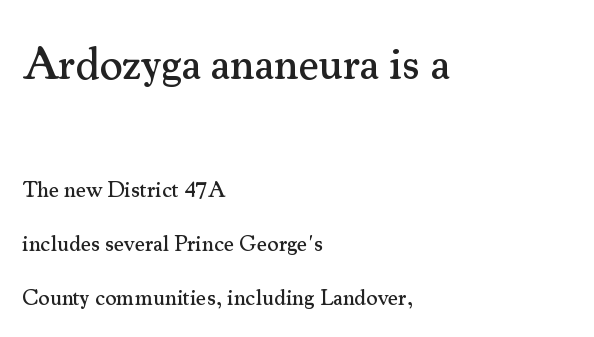
Q: Is the text italic (slanted)? A: No, it is upright.
Q: Is the typeface a serif or a sans-serif typeface? A: Serif.
Q: Is the text underlined? A: No.
Q: How is the paragraph aligned? A: Left-aligned.
Q: Is the spacing between letters normal or unusually wide? A: Normal.
Q: Is the spacing between lines tight, normal or loose? A: Loose.
Q: Which block of text is set in a larger size, the first (top) or the second (bottom)? A: The first (top) one.
Q: Width (condensed, normal, or wide)? A: Normal.
Q: Stroke contrast? A: Medium.
Q: x-height? A: Small.
Q: Monospaced? A: No.
